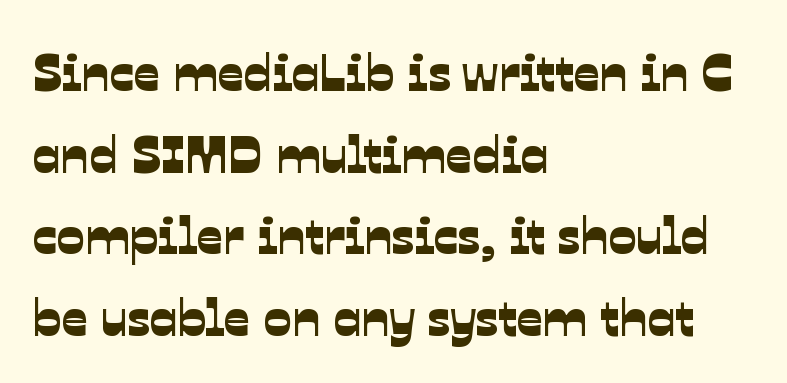
Is there much room between lines? A standard amount, neither cramped nor airy. The text block is weighted toward the left margin, trailing off unevenly rightward. Glyph-to-glyph distance matches everyday printed text. The letters advance in unequal steps, a hallmark of proportional type. This sample uses a sans-serif face.
